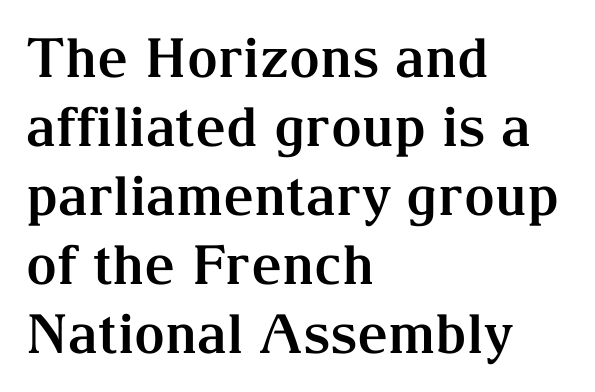
Observe the ordinary spacing: letters are neighbours, not strangers. Quick note: underline off. The rendering uses natural spacing where letterforms have individual widths. Reading down the block, your eye returns to a fixed left position each line.
